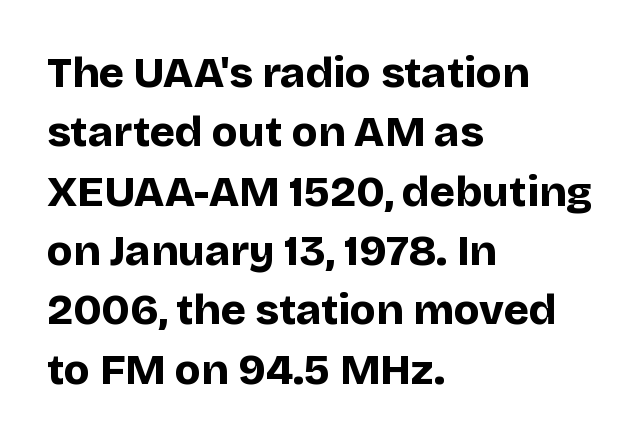
The image shows 43 px bold sans-serif type, upright; set left-aligned, normal line spacing (1.38x), normal letter spacing, not underlined; low stroke contrast and a large x-height.
